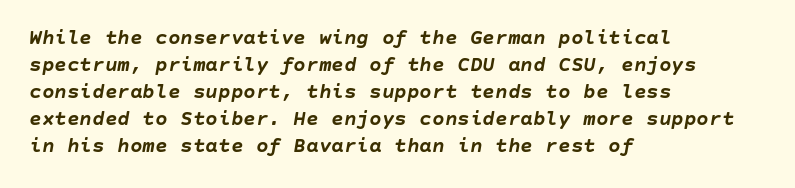
{"italic": "yes", "lean": "right", "slant_degrees": 10, "bold": "yes", "underline": "no", "align": "left", "line_spacing": "normal", "line_spacing_ratio": 1.28, "letter_spacing": "normal", "letter_spacing_em": 0.0, "glyph_px": 21}
